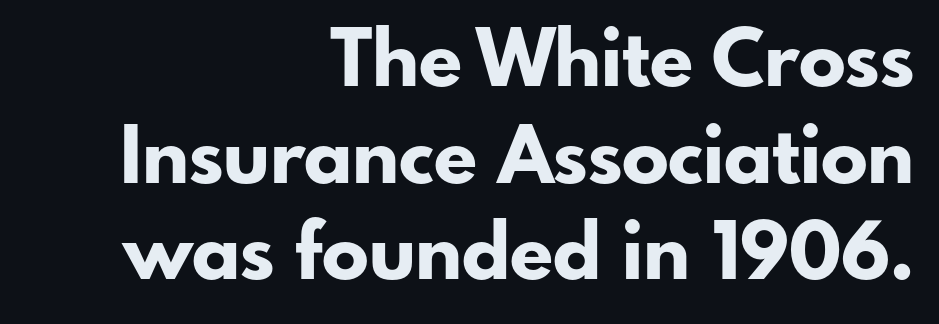
The image shows 78 px bold sans-serif type, upright; set right-aligned, line spacing 1.24x, normal letter spacing, not underlined; low stroke contrast and a small x-height.
